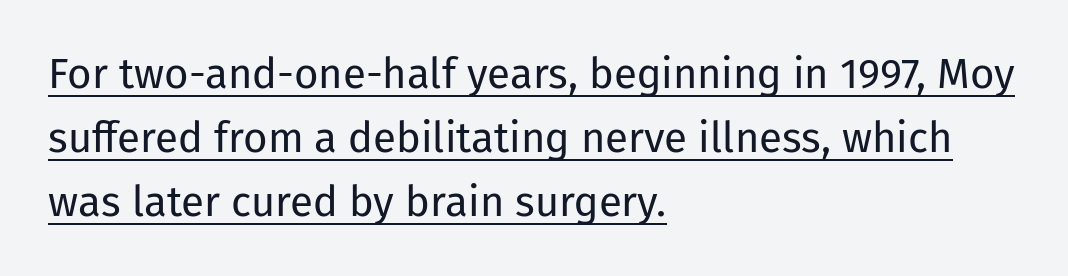
Q: Is the text bold? A: No.
Q: Is the text italic (slanted)? A: No, it is upright.
Q: Is the typeface a serif or a sans-serif typeface? A: Sans-serif.
Q: Is the text underlined? A: Yes.
Q: How is the paragraph aligned? A: Left-aligned.
Q: Is the spacing between letters normal or unusually wide? A: Normal.
Q: Is the spacing between lines tight, normal or loose? A: Normal.
Q: Width (condensed, normal, or wide)? A: Normal.
Q: Stroke contrast? A: Low.
Q: x-height? A: Medium.
Q: Monospaced? A: No.
